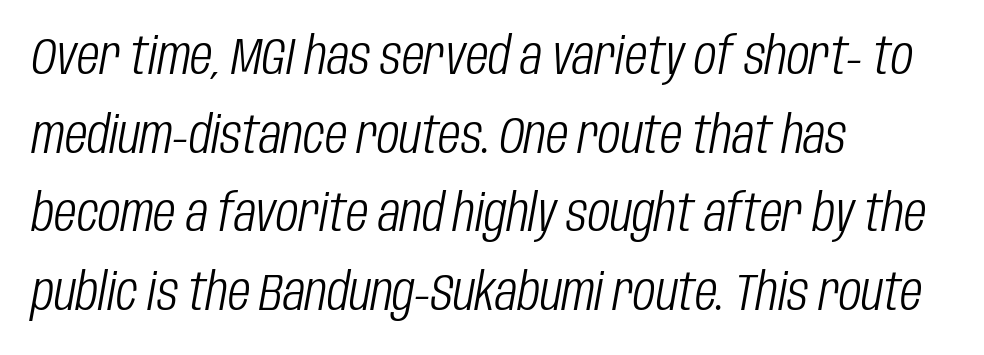
The space directly below the letters is spotless. Proportional: the letters do not fall into vertical columns. The paragraph shown leans on its left margin. Compared with typical paragraphs, the rows here are spaced about the same.
